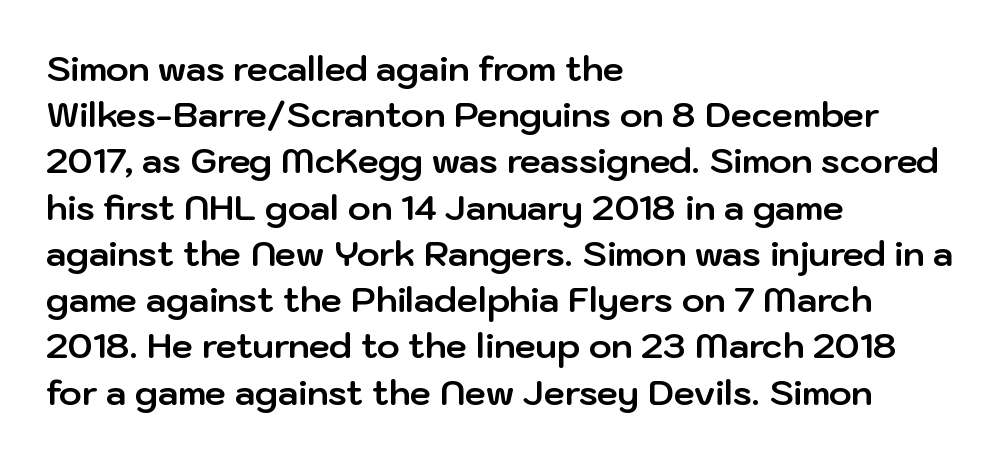
The vertical gap from one line to the next is medium. The rendering uses natural spacing where letterforms have individual widths. If you drew a line through each stem, it would be perfectly vertical. The passage shown has conventional tracking throughout. Lines of text with bare space underneath. To sum up the face: it is a sans, with no serifs.
